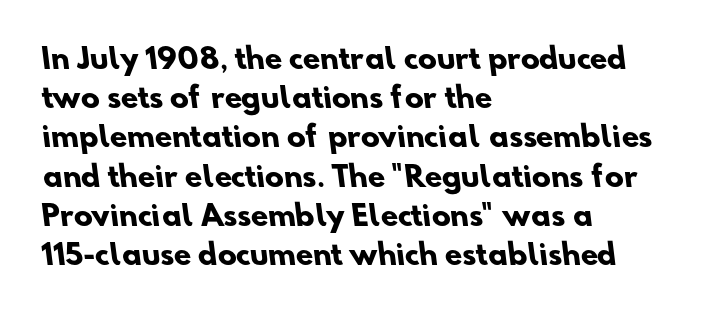
{"serif": "no", "bold": "yes", "weight": "heavy", "width": "normal", "stroke_contrast": "low", "x_height": "small", "monospaced": "no", "underline": "no", "align": "left", "line_spacing": "normal", "line_spacing_ratio": 1.4, "letter_spacing": "normal", "letter_spacing_em": 0.0, "glyph_px": 28}
